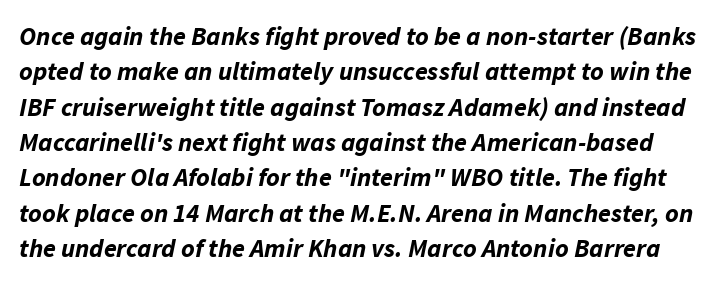
A normal amount of white space separates one row of letters from the next. Descenders hang freely into open space. Looking at the ascenders, they clearly lean. How are the letters spaced? Ordinarily, with no added tracking. Typographic density is high because the face is bold.
